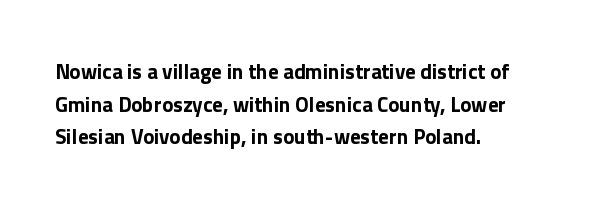
Q: Is the text bold? A: Yes.
Q: Is the text italic (slanted)? A: No, it is upright.
Q: Is the text underlined? A: No.
Q: How is the paragraph aligned? A: Left-aligned.
Q: Is the spacing between letters normal or unusually wide? A: Normal.
Q: Is the spacing between lines tight, normal or loose? A: Normal.
